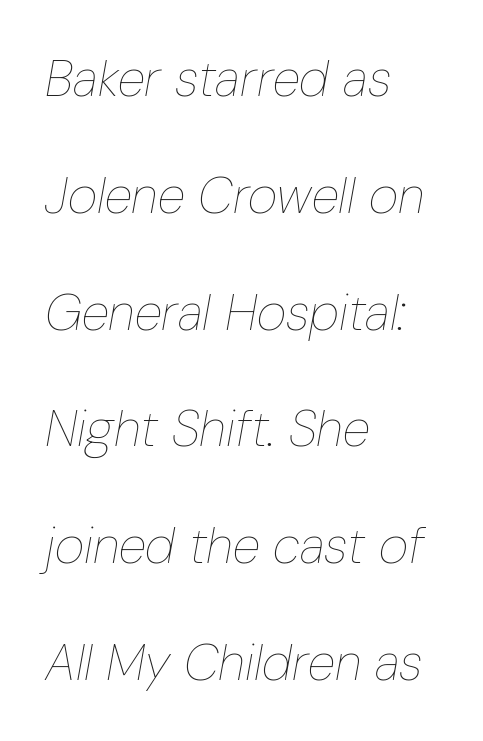
Q: Is the text bold? A: No.
Q: Is the text italic (slanted)? A: Yes, it leans right by about 10 degrees.
Q: Is the text underlined? A: No.
Q: How is the paragraph aligned? A: Left-aligned.
Q: Is the spacing between letters normal or unusually wide? A: Normal.
Q: Is the spacing between lines tight, normal or loose? A: Loose.
Q: Width (condensed, normal, or wide)? A: Condensed.
Q: Stroke contrast? A: Low.
Q: x-height? A: Medium.
Q: Monospaced? A: No.
